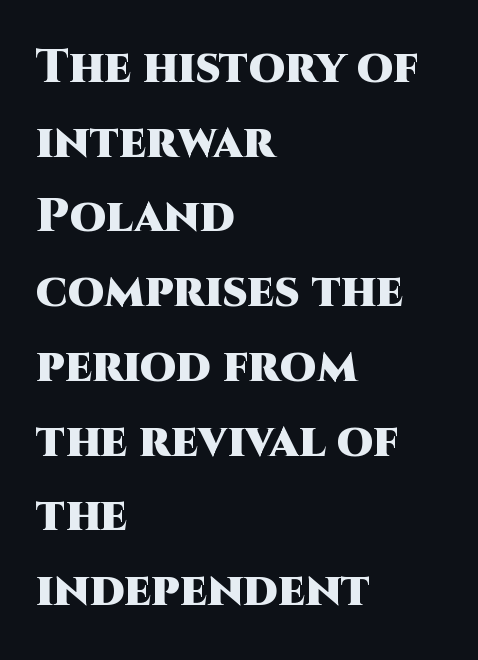
The image shows 47 px heavy sans-serif type, upright; set left-aligned, normal line spacing (1.59x), normal letter spacing, not underlined; high stroke contrast and a large x-height.
